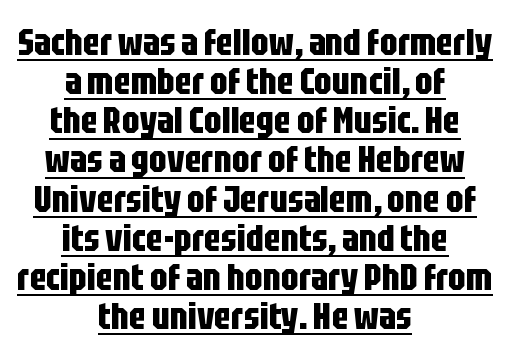
The axis of the letterforms is exactly vertical. Notice how thick the strokes are: this is what a full bold looks like. The paragraph shown floats in the horizontal middle. The characters display no serif detailing; their extremities are plain. Inter-character spacing is left at the font's built-in metrics. The letters advance in unequal steps, a hallmark of proportional type.
